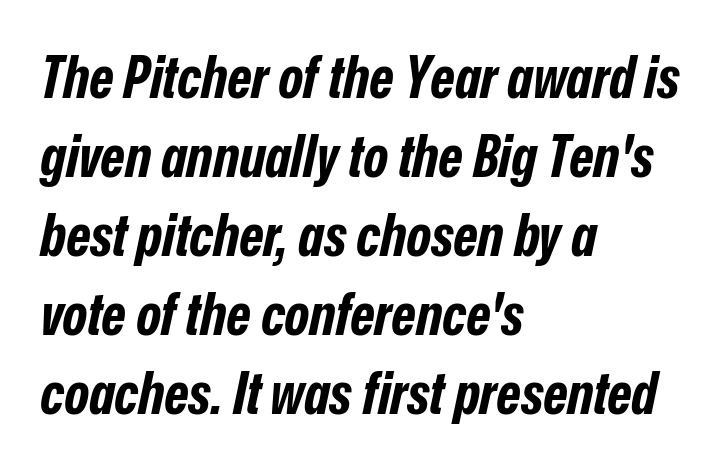
A typesetter would call this leading conventional body-copy spacing. This is oblique type, the kind used for emphasis or titles. This sample has the flowing, uneven cadence of proportional lettering. I'd describe the lettering as bold — thick and assertive. The glyphs are unaccompanied by any horizontal stroke below them.
